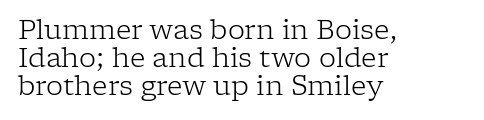
Q: Is the text bold? A: No.
Q: Is the text italic (slanted)? A: No, it is upright.
Q: Is the text underlined? A: No.
Q: How is the paragraph aligned? A: Left-aligned.
Q: Is the spacing between letters normal or unusually wide? A: Normal.
Q: Is the spacing between lines tight, normal or loose? A: Tight.
